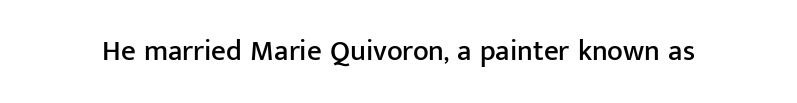
The letterforms sit shoulder to shoulder at normal distance. Vertical strokes here are truly vertical. Proportional: the letters do not fall into vertical columns. The specimen omits any rule beneath the text block's lines. Typographically, this falls in the sans-serif category.
